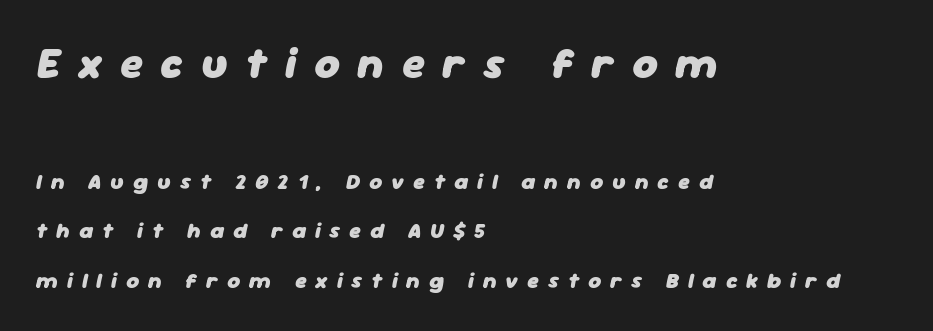
The passage is arranged the way most books set body copy — flush left. Size contrast runs from large at the top to small at the bottom. Each row of text sits above clean, open space. The rendering uses natural spacing where letterforms have individual widths. Glyph-to-glyph distance is far greater than everyday printed text. A dark, heavy texture on the line: the type is bold.
